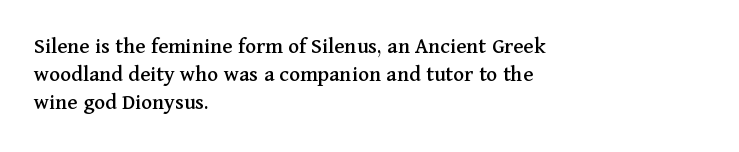
Look at the tracking — it's just the regular setting, nothing added. Caption: multi-line text, flush left, ragged right. Notice how the stems are strictly vertical — no italics here. A clean baseline with only descenders dipping below it.
